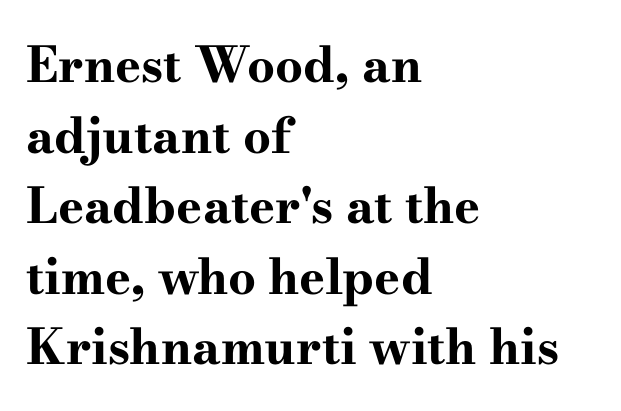
Q: Is the text bold? A: Yes.
Q: Is the text italic (slanted)? A: No, it is upright.
Q: Is the typeface a serif or a sans-serif typeface? A: Serif.
Q: Is the text underlined? A: No.
Q: How is the paragraph aligned? A: Left-aligned.
Q: Is the spacing between letters normal or unusually wide? A: Normal.
Q: Is the spacing between lines tight, normal or loose? A: Normal.
Q: Width (condensed, normal, or wide)? A: Wide.
Q: Stroke contrast? A: High.
Q: x-height? A: Small.
Q: Monospaced? A: No.
